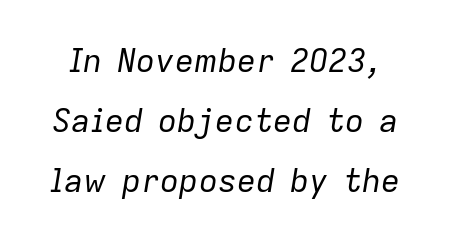
{"italic": "yes", "lean": "right", "slant_degrees": 9, "bold": "no", "weight": "regular", "width": "normal", "stroke_contrast": "low", "x_height": "medium", "monospaced": "no", "underline": "no", "line_spacing_ratio": 1.87, "letter_spacing": "normal", "letter_spacing_em": 0.0, "glyph_px": 32}
